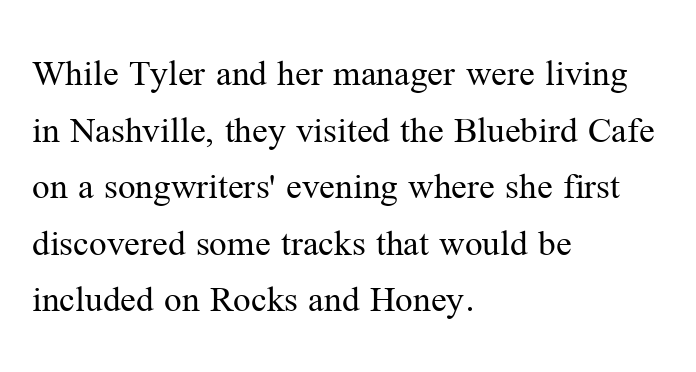
Proportional: the letters do not fall into vertical columns. Reading down the column, the eye jumps a familiar distance to each next line. The letterforms sit shoulder to shoulder at normal distance. A typesetter would label this face a serif. Layout note: lines flush left.
